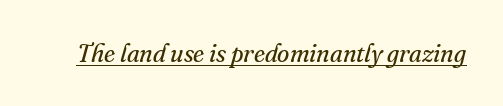
Q: Is the text bold? A: No.
Q: Is the text italic (slanted)? A: Yes, it leans right by about 16 degrees.
Q: Is the text underlined? A: Yes.
Q: Is the spacing between letters normal or unusually wide? A: Normal.
